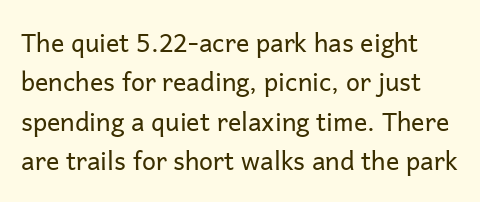
The image shows 25 px text type, upright; set normal line spacing (1.58x), normal letter spacing, not underlined.
